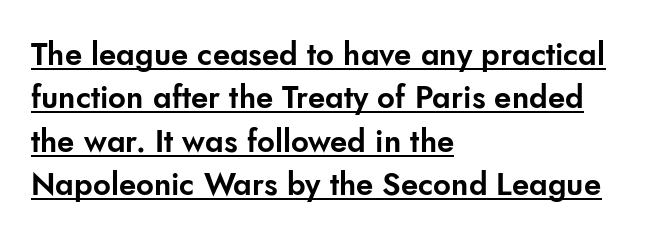
{"serif": "no", "italic": "no", "width": "normal", "stroke_contrast": "low", "x_height": "small", "monospaced": "no", "underline": "yes", "align": "left", "line_spacing": "normal", "line_spacing_ratio": 1.4, "letter_spacing": "normal", "letter_spacing_em": 0.0, "glyph_px": 31}
